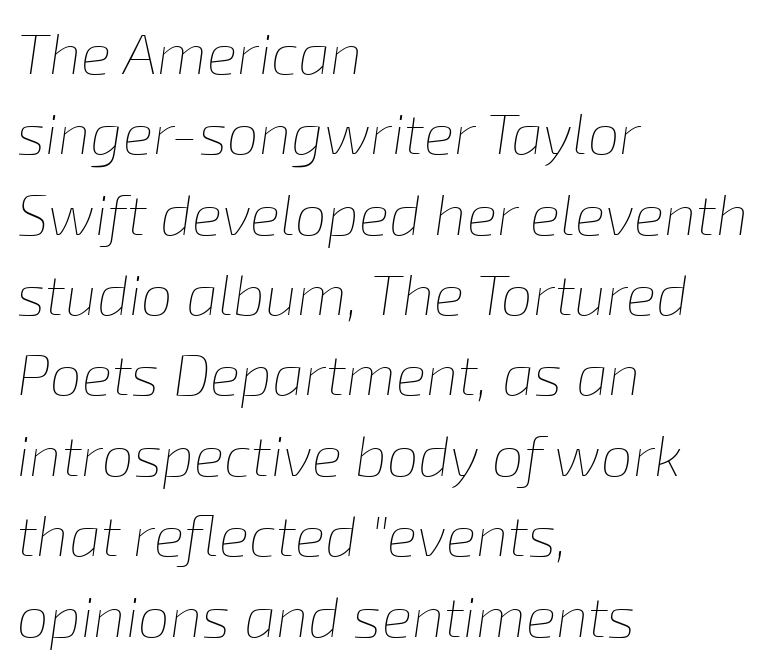
You can tell it's italic because the verticals aren't actually vertical. A typesetter would call this zero additional tracking. Letters rest on an invisible, unmarked baseline. Vertical spacing — default. Counters stay open thanks to moderate or lighter strokes. Think of a printed novel: that variable character pitch is what you see here.
